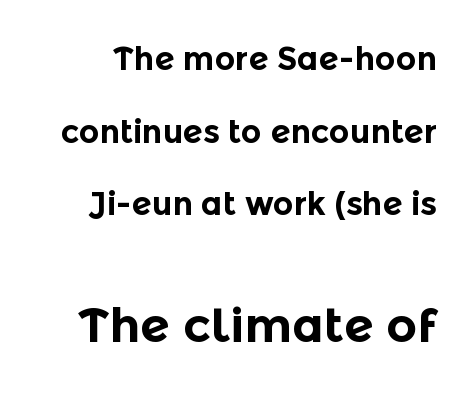
{"serif": "no", "italic": "no", "bold": "yes", "weight": "bold", "width": "normal", "x_height": "medium", "monospaced": "no", "underline": "no", "line_spacing": "loose", "line_spacing_ratio": 2.27, "letter_spacing": "normal", "letter_spacing_em": 0.0, "larger_block": "second", "size_ratio": 1.5, "glyph_px": 48}
